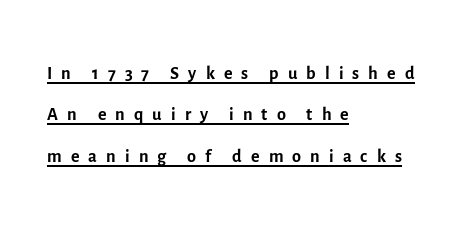
If you measured baseline to baseline, you'd find a middling distance. Line beginnings align vertically; line endings do not. Italic: no, the glyphs are upright roman. This sample uses expanded letter spacing, leaving extra air between glyphs. Somebody hit Ctrl+U on this one — the words are underlined. No letter is thick-stroked: the sample isn't bold.
